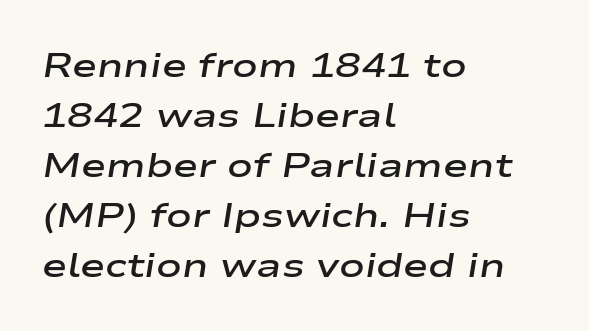
The image shows 34 px semibold, wide type, italic (leaning right); set left-aligned, normal line spacing (1.47x), normal letter spacing, not underlined; low stroke contrast and a medium x-height.
